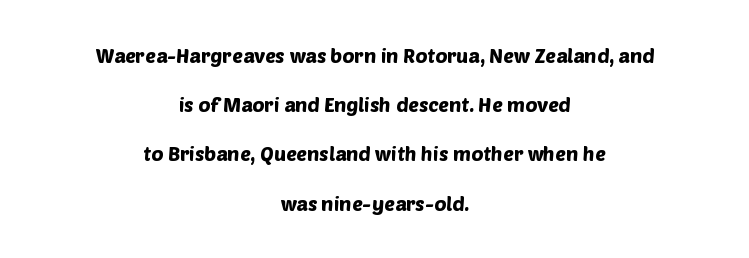
The image shows 20 px text type; set centered, loose line spacing (2.46x), normal letter spacing, not underlined.
